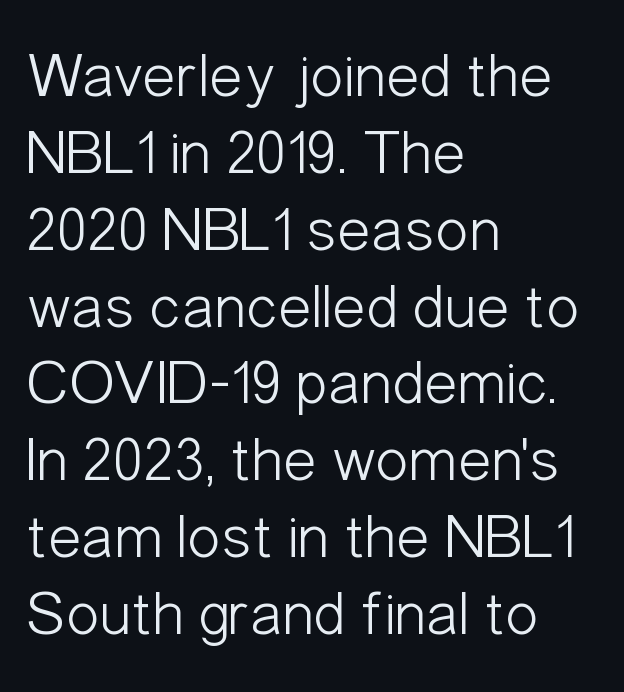
The image shows 63 px light, condensed sans-serif type, upright; set left-aligned, line spacing 1.22x, normal letter spacing, not underlined; low stroke contrast and a medium x-height.
